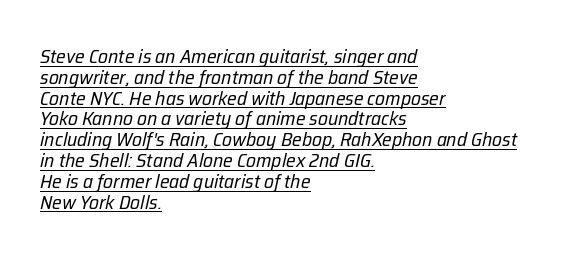
{"italic": "yes", "lean": "right", "slant_degrees": 12, "bold": "no", "underline": "yes", "align": "left", "line_spacing": "tight", "line_spacing_ratio": 1.04, "letter_spacing": "normal", "letter_spacing_em": 0.0, "glyph_px": 20}
